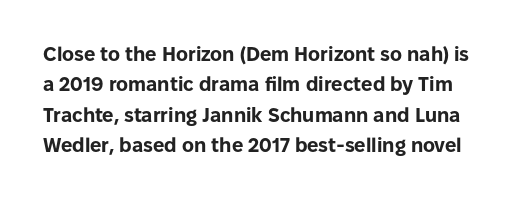
{"italic": "no", "bold": "yes", "underline": "no", "line_spacing": "normal", "line_spacing_ratio": 1.52, "letter_spacing": "normal", "letter_spacing_em": 0.0, "glyph_px": 20}
